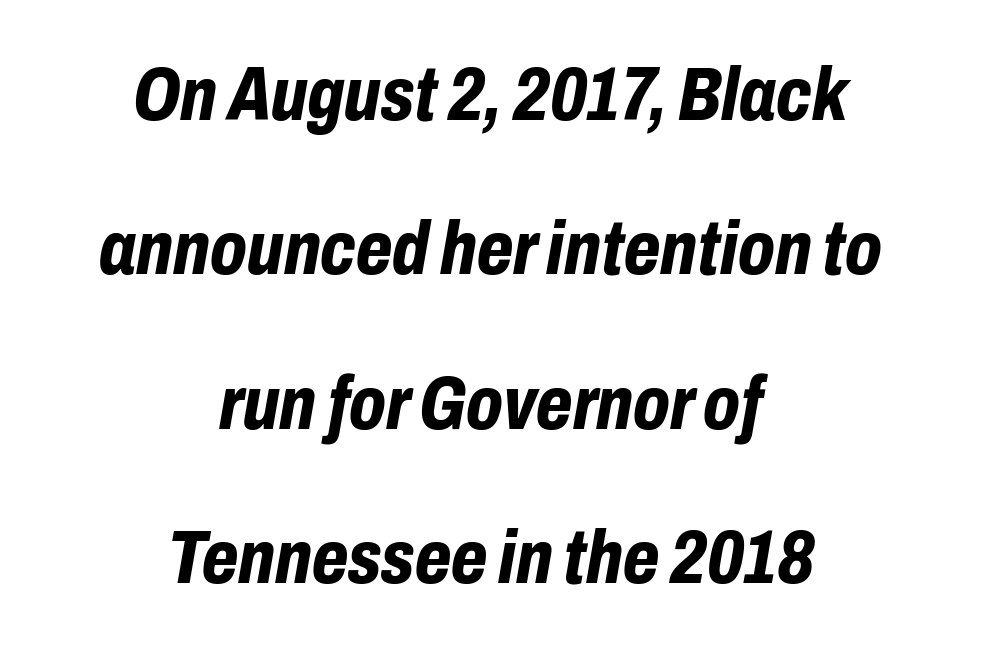
The image shows 75 px bold, condensed type, italic (leaning right); set centered, loose line spacing (2.06x), normal letter spacing, not underlined; low stroke contrast and a medium x-height.
